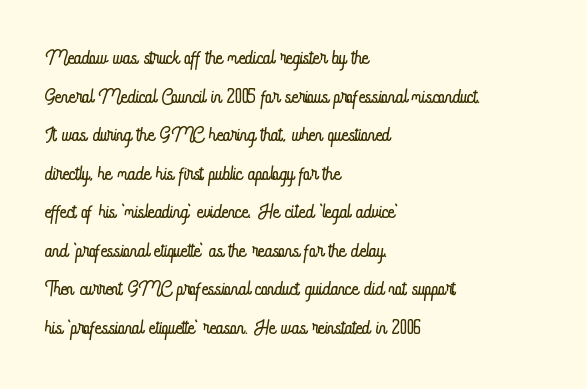
Beneath every word, the page is bare. The rag falls on the right side of this text block. The rendering keeps characters at their native spacing. The letters advance in unequal steps, a hallmark of proportional type.
